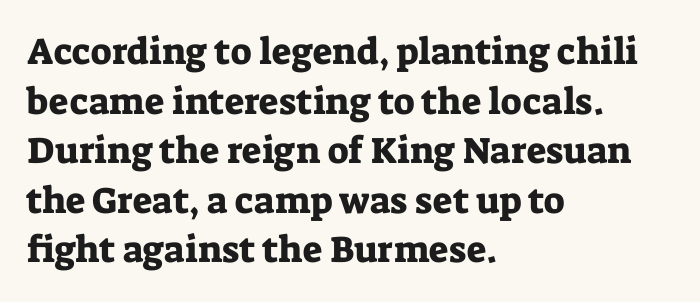
{"serif": "yes", "italic": "no", "width": "normal", "stroke_contrast": "low", "x_height": "medium", "monospaced": "no", "underline": "no", "align": "left", "line_spacing": "normal", "line_spacing_ratio": 1.34, "letter_spacing": "normal", "letter_spacing_em": 0.0, "glyph_px": 37}
